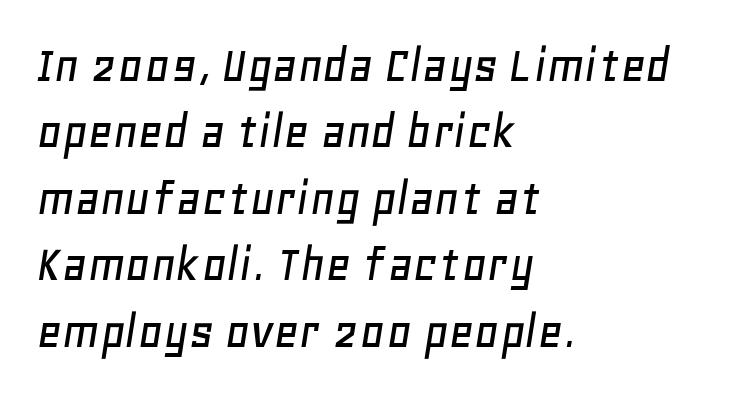
Between one letter and the next there's only the usual sliver of space. This sample has the flowing, uneven cadence of proportional lettering. Any mark beneath the type? The region is blank. One-word summary of the alignment: left.
